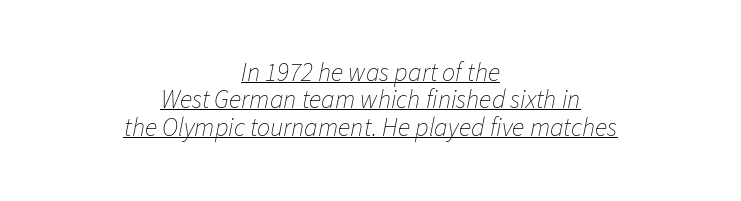
Posture: slanted. The rendering uses the underline text-decoration. In terms of leading, this rendering errs on the cramped side. Observe the ordinary spacing: letters are neighbours, not strangers. Every row of glyphs is offset so its center matches the block's center.
